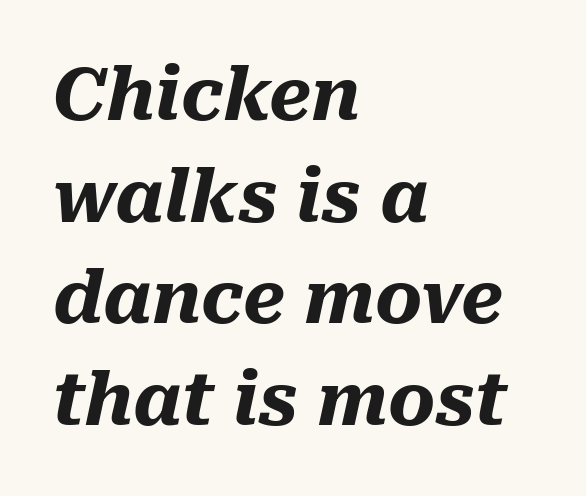
Has an underline been added? It has not. Compared with ordinary roman type, these characters are visibly tilted. The designer left line spacing at the default. Letter spacing: default. Varying glyph widths throughout — classic text-font behaviour.
